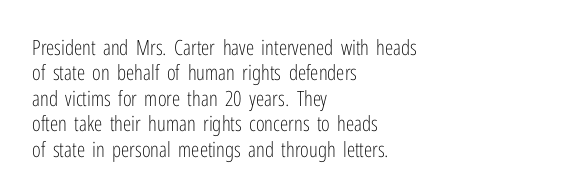
A bare baseline throughout the passage. Line beginnings align vertically; line endings do not. This sample uses plain, unmodified letter spacing. Posture: straight, roman, zero tilt. Is this a heavy cut? Hardly; it is regular or lighter.
